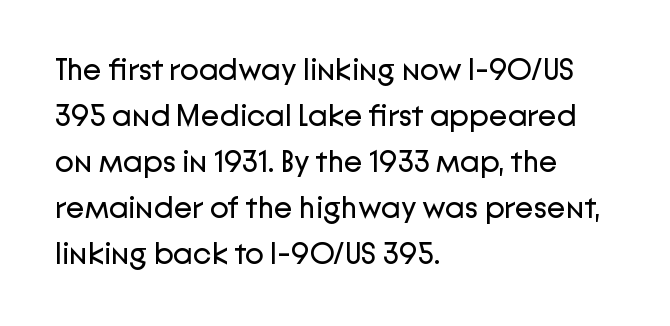
{"serif": "no", "italic": "no", "bold": "no", "weight": "regular", "width": "normal", "stroke_contrast": "low", "x_height": "medium", "monospaced": "no", "underline": "no", "align": "left", "line_spacing": "normal", "line_spacing_ratio": 1.48, "letter_spacing": "normal", "letter_spacing_em": 0.0, "glyph_px": 31}
